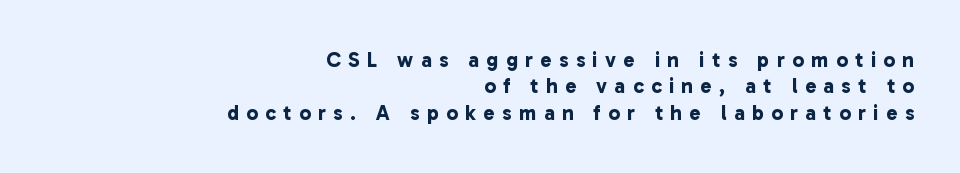
Q: Is the text bold? A: Yes.
Q: Is the text underlined? A: No.
Q: How is the paragraph aligned? A: Right-aligned.
Q: Is the spacing between letters normal or unusually wide? A: Unusually wide.
Q: Is the spacing between lines tight, normal or loose? A: Normal.
